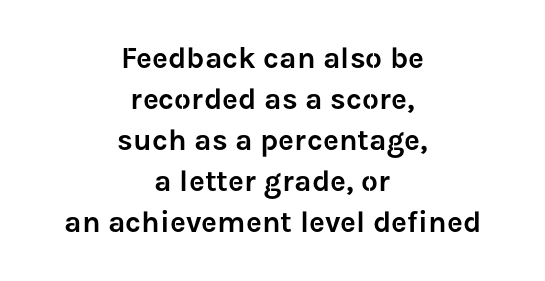
{"serif": "no", "italic": "no", "width": "normal", "stroke_contrast": "low", "x_height": "medium", "monospaced": "no", "underline": "no", "align": "center", "line_spacing": "normal", "line_spacing_ratio": 1.37, "letter_spacing": "normal", "letter_spacing_em": 0.0, "glyph_px": 30}
